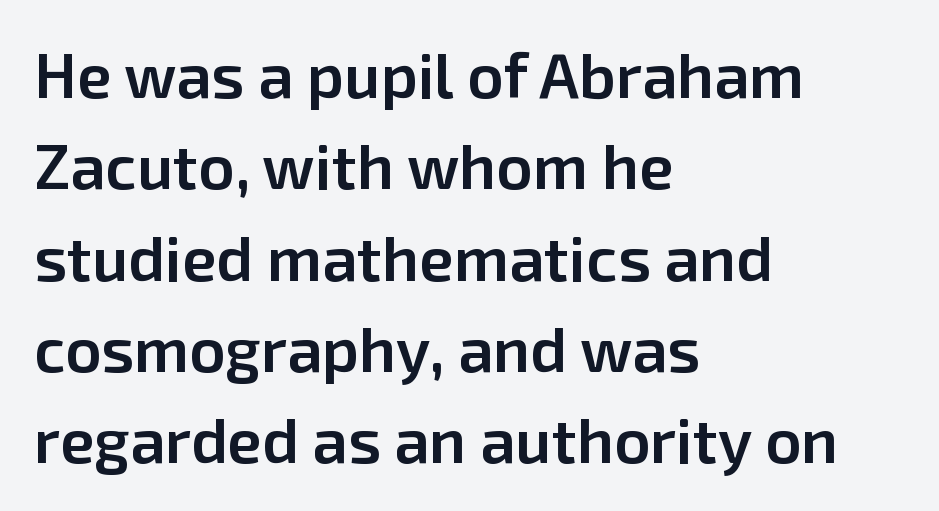
The image shows 63 px semibold sans-serif type, upright; set left-aligned, normal line spacing (1.45x), normal letter spacing, not underlined; low stroke contrast and a medium x-height.
